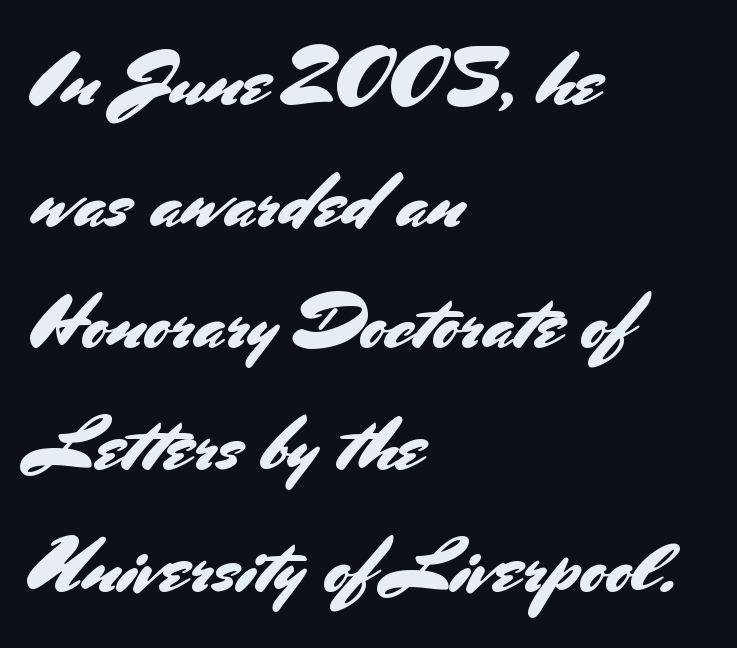
The image shows 78 px sans-serif type; set left-aligned, normal line spacing (1.56x), normal letter spacing, not underlined; medium stroke contrast and a small x-height.
